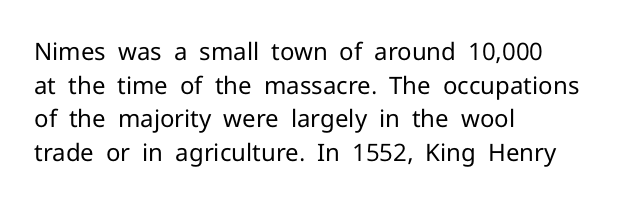
Q: Is the text bold? A: No.
Q: Is the text italic (slanted)? A: No, it is upright.
Q: Is the text underlined? A: No.
Q: How is the paragraph aligned? A: Left-aligned.
Q: Is the spacing between letters normal or unusually wide? A: Normal.
Q: Is the spacing between lines tight, normal or loose? A: Normal.
